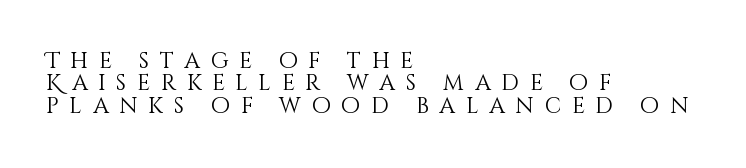
{"italic": "no", "bold": "no", "underline": "no", "align": "left", "line_spacing": "tight", "line_spacing_ratio": 1.02, "letter_spacing": "wide", "letter_spacing_em": 0.49, "glyph_px": 22}
